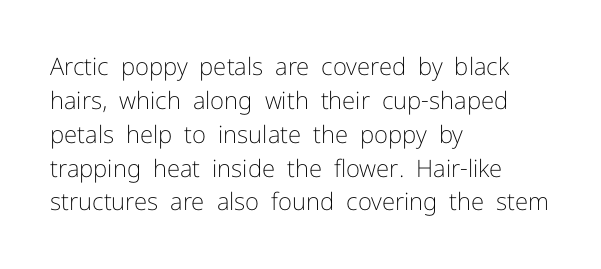
Q: Is the text bold? A: No.
Q: Is the text italic (slanted)? A: No, it is upright.
Q: Is the text underlined? A: No.
Q: How is the paragraph aligned? A: Left-aligned.
Q: Is the spacing between letters normal or unusually wide? A: Normal.
Q: Is the spacing between lines tight, normal or loose? A: Normal.
